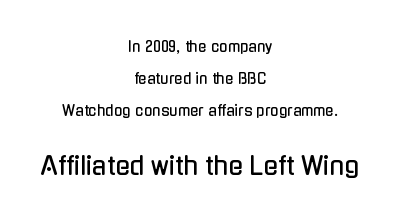
Centered paragraph, ragged on both sides. Character size in the trailing block exceeds that of the leading block. Rows of type keep a wide berth in the vertical direction. Plain, unruled lines of type.
